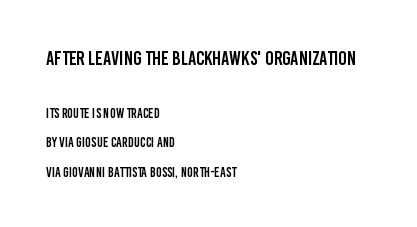
{"italic": "no", "underline": "no", "align": "left", "line_spacing": "loose", "line_spacing_ratio": 2.1, "letter_spacing": "normal", "letter_spacing_em": 0.0, "larger_block": "first", "size_ratio": 1.43, "glyph_px": 20}
